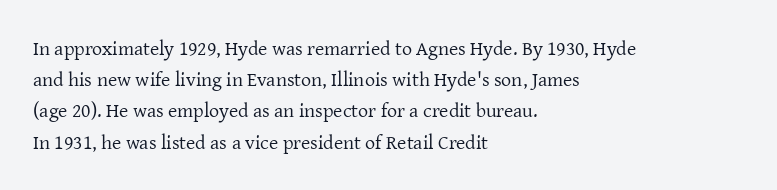
{"italic": "no", "bold": "no", "underline": "no", "align": "left", "line_spacing": "normal", "line_spacing_ratio": 1.56, "letter_spacing": "normal", "letter_spacing_em": 0.0, "glyph_px": 20}
